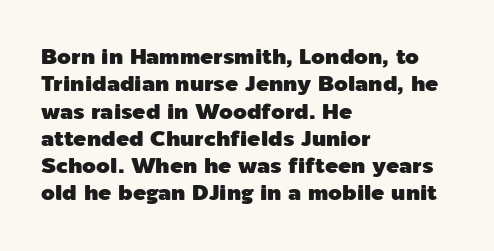
The lines are quadded left. Bare-footed words on every line. Notice how the stems are strictly vertical — no italics here. The gaps between neighbouring characters are ordinary and unremarkable.
